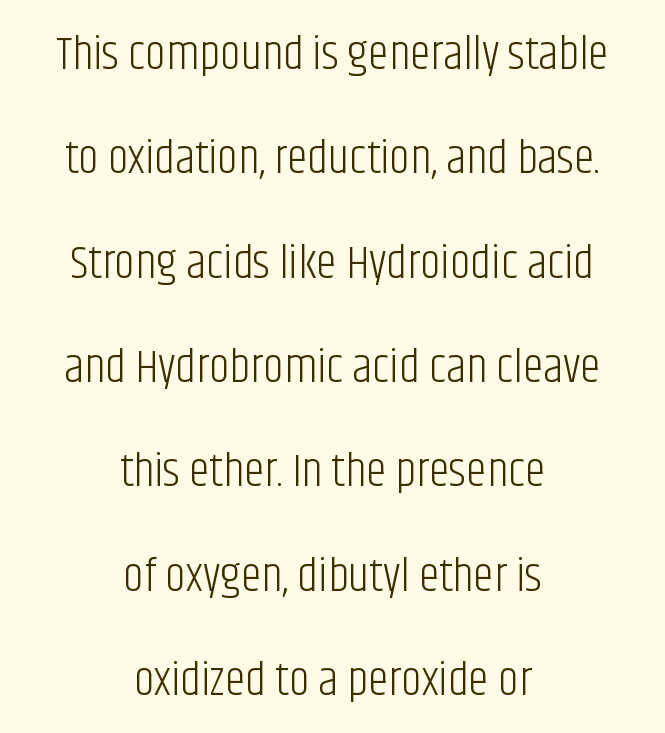
Caption: standard tracking, unaltered. Rows of type keep a wide berth in the vertical direction. Horizontally, the lines are justified to the midpoint only. Unlike a traditional serif, this face leaves its strokes unadorned.
